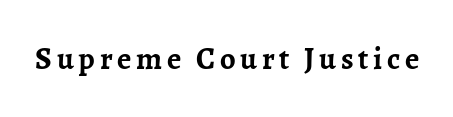
The gap between lines stays unmarked. Nope, not italic — everything's standing straight. A typesetter would call this proportional, since set widths differ per character. Serifs: yes, visible at the terminals of the letterforms.
